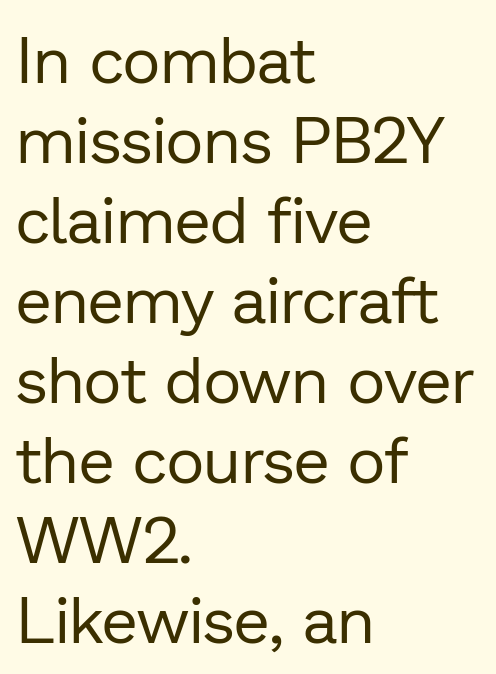
{"serif": "no", "italic": "no", "bold": "no", "weight": "regular", "width": "normal", "stroke_contrast": "low", "x_height": "medium", "monospaced": "no", "underline": "no", "align": "left", "line_spacing_ratio": 1.23, "letter_spacing": "normal", "letter_spacing_em": 0.0, "glyph_px": 65}
